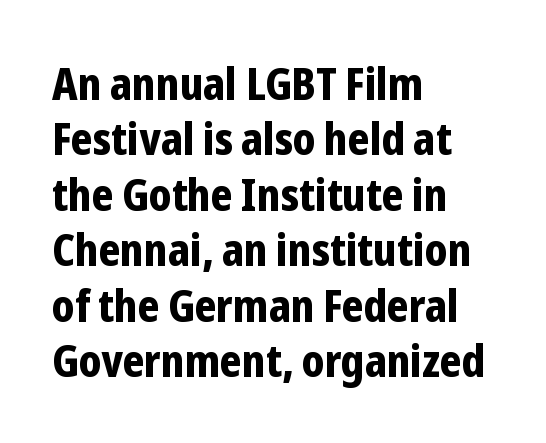
Q: Is the text bold? A: Yes.
Q: Is the text italic (slanted)? A: No, it is upright.
Q: Is the typeface a serif or a sans-serif typeface? A: Sans-serif.
Q: Is the text underlined? A: No.
Q: How is the paragraph aligned? A: Left-aligned.
Q: Is the spacing between letters normal or unusually wide? A: Normal.
Q: Is the spacing between lines tight, normal or loose? A: Normal.
Q: Width (condensed, normal, or wide)? A: Condensed.
Q: Stroke contrast? A: Low.
Q: x-height? A: Medium.
Q: Monospaced? A: No.
